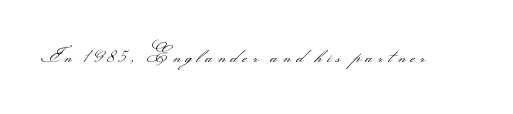
{"bold": "no", "underline": "no", "letter_spacing": "wide", "letter_spacing_em": 0.24, "glyph_px": 20}
